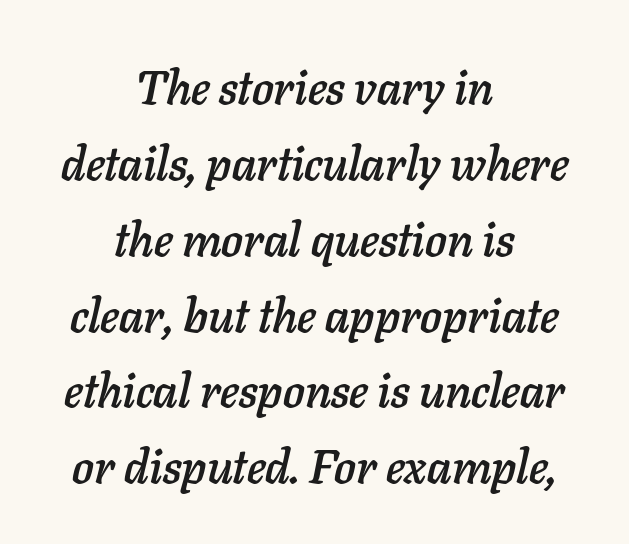
{"italic": "yes", "lean": "right", "slant_degrees": 11, "width": "normal", "stroke_contrast": "low", "x_height": "medium", "monospaced": "no", "underline": "no", "align": "center", "line_spacing": "normal", "line_spacing_ratio": 1.58, "letter_spacing": "normal", "letter_spacing_em": 0.0, "glyph_px": 48}
